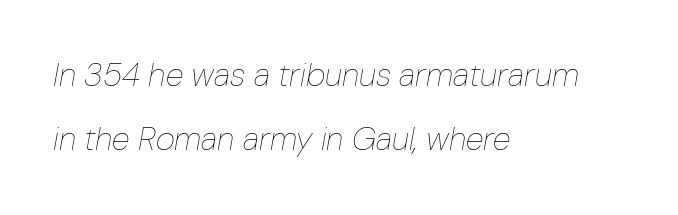
{"italic": "yes", "lean": "right", "slant_degrees": 10, "bold": "no", "weight": "thin", "width": "condensed", "stroke_contrast": "low", "x_height": "medium", "monospaced": "no", "underline": "no", "align": "left", "line_spacing": "loose", "line_spacing_ratio": 1.95, "letter_spacing": "normal", "letter_spacing_em": 0.0, "glyph_px": 33}
